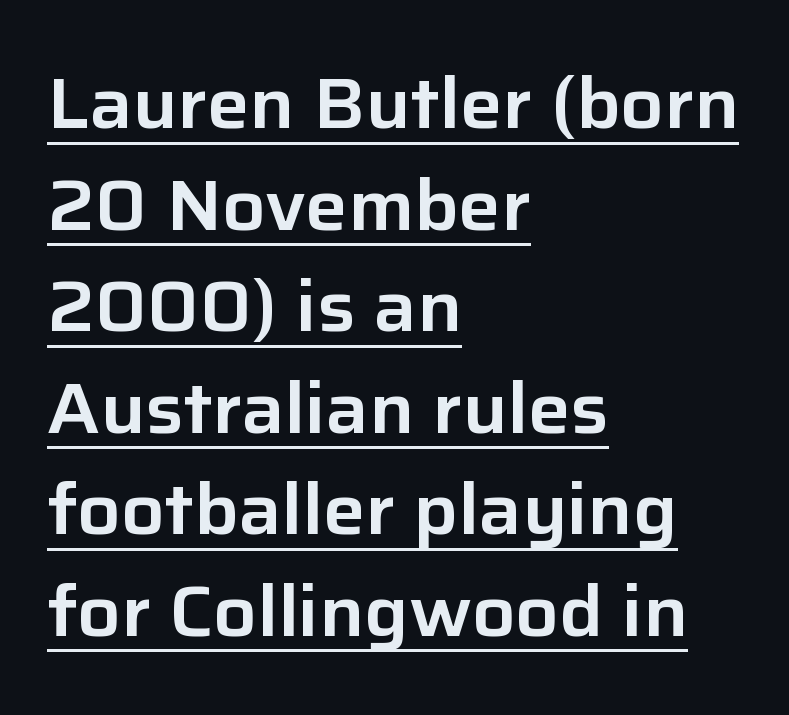
The image shows 71 px sans-serif type, upright; set left-aligned, normal line spacing (1.43x), normal letter spacing, underlined; low stroke contrast and a medium x-height.
